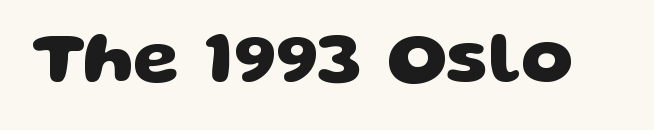
{"serif": "no", "bold": "yes", "weight": "heavy", "width": "wide", "stroke_contrast": "low", "x_height": "large", "monospaced": "no", "underline": "no", "letter_spacing": "normal", "letter_spacing_em": 0.0, "glyph_px": 74}
